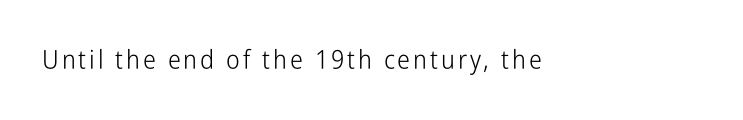
{"italic": "no", "bold": "no", "underline": "no", "glyph_px": 26}
